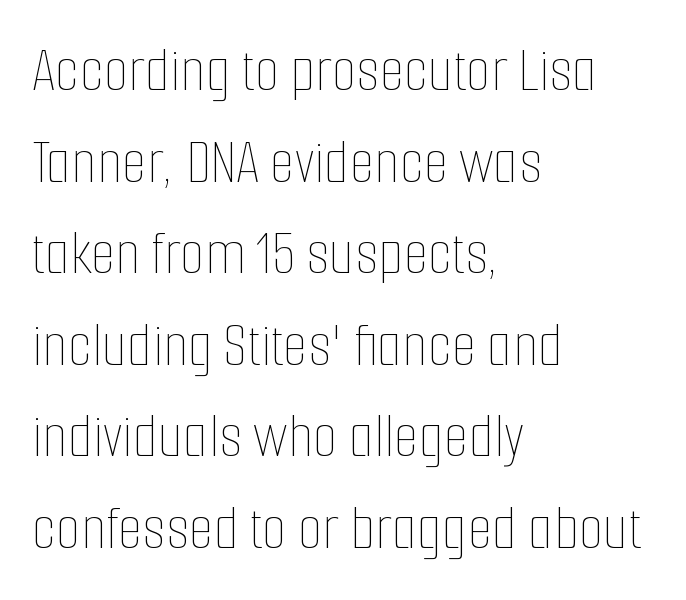
The image shows 64 px thin, condensed type, upright; set left-aligned, normal line spacing (1.43x), normal letter spacing, not underlined; low stroke contrast and a medium x-height.
